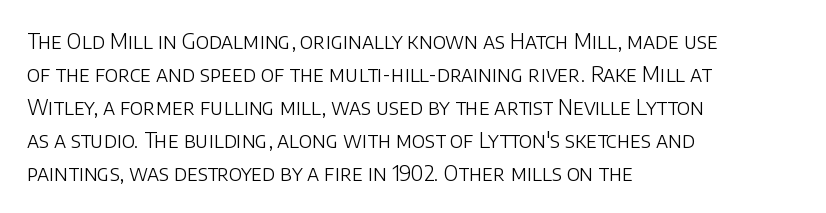
No italicization has been applied; the sample stays upright. This rendering features lettering with no underline. Summary of weight: not heavy and not bold. The typesetter chose a ragged-right arrangement here. The vertical gap from one line to the next is medium.
